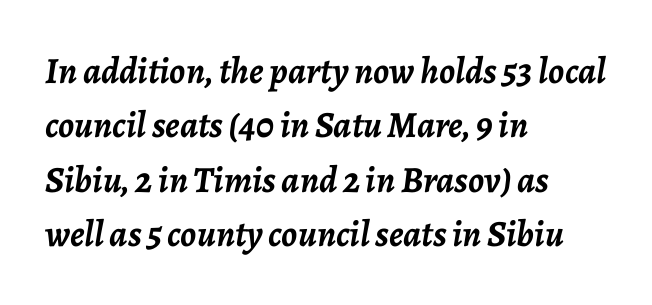
The image shows 37 px semibold type, italic (leaning right); set left-aligned, normal line spacing (1.47x), normal letter spacing, not underlined; low stroke contrast and a medium x-height.
